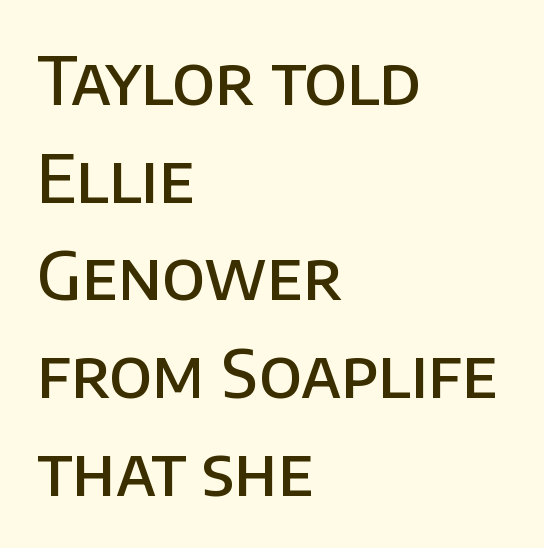
{"serif": "no", "italic": "no", "bold": "semi", "weight": "semibold", "width": "normal", "stroke_contrast": "low", "x_height": "large", "monospaced": "no", "underline": "no", "align": "left", "line_spacing": "normal", "line_spacing_ratio": 1.48, "letter_spacing": "normal", "letter_spacing_em": 0.0, "glyph_px": 66}
